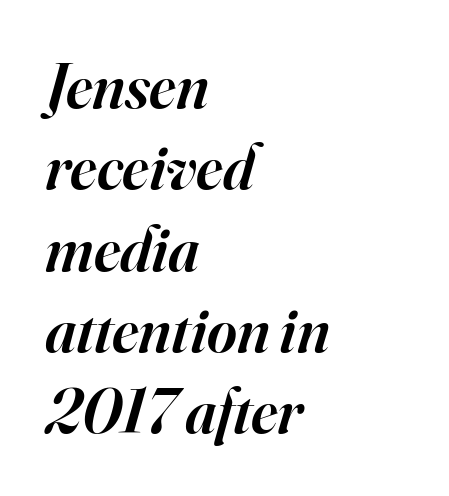
Designer's note — italics engaged. Small tapered or slab feet sit at the stroke ends, so this counts as serif. The area under the type is left untouched. Is this a fixed-width face? No — the glyphs have proportional, varying widths. This rendering uses left alignment, leaving the right contour irregular.
